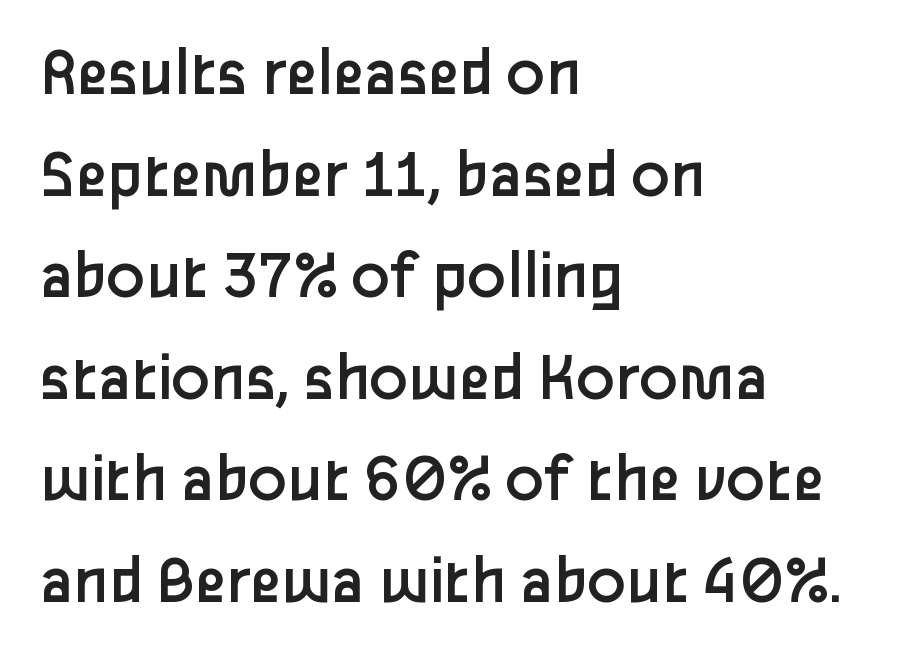
The image shows 71 px regular-weight sans-serif type, upright; set left-aligned, normal line spacing (1.43x), normal letter spacing, not underlined; low stroke contrast and a medium x-height.
